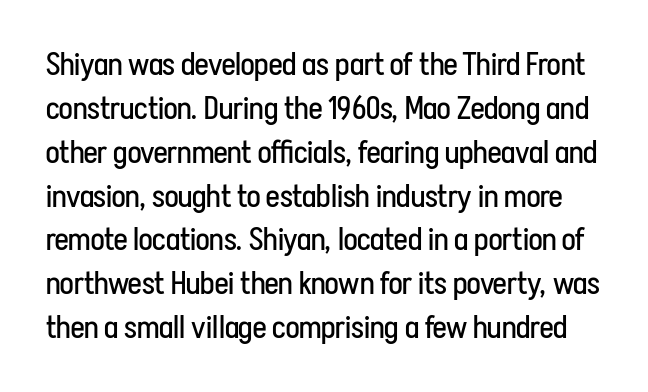
The image shows 32 px regular-weight, condensed sans-serif type, upright; set normal line spacing (1.37x), normal letter spacing, not underlined; low stroke contrast and a medium x-height.
